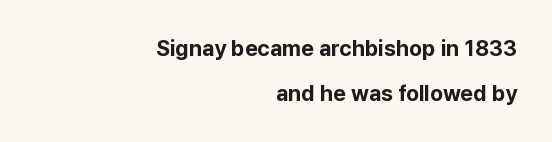
{"italic": "no", "bold": "yes", "underline": "no", "align": "right", "line_spacing": "loose", "line_spacing_ratio": 2.04, "letter_spacing": "normal", "letter_spacing_em": 0.0, "glyph_px": 22}
